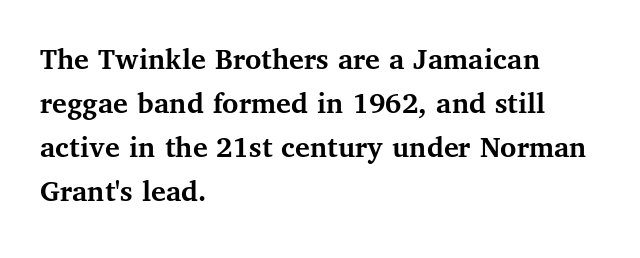
{"serif": "yes", "italic": "no", "bold": "yes", "weight": "semibold", "width": "normal", "stroke_contrast": "medium", "x_height": "medium", "monospaced": "no", "underline": "no", "align": "left", "line_spacing": "normal", "line_spacing_ratio": 1.42, "letter_spacing": "normal", "letter_spacing_em": 0.0, "glyph_px": 31}
